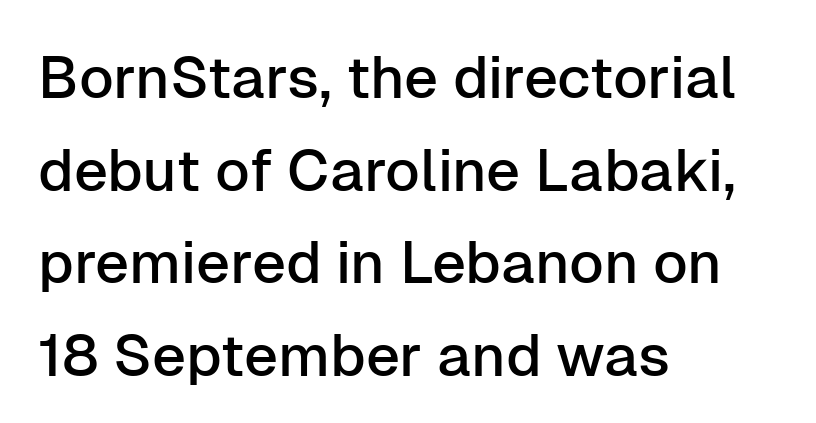
The image shows 59 px sans-serif type, upright; set left-aligned, normal line spacing (1.57x), normal letter spacing, not underlined; low stroke contrast and a medium x-height.
